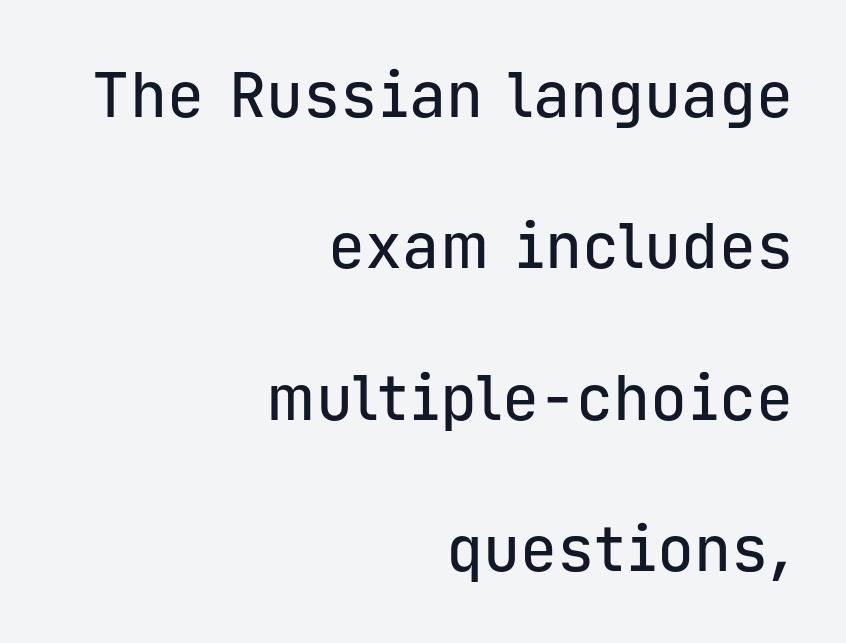
When letters stand straight like this, we call the style roman or upright. In terms of letterspacing, this is plain default setting. Nobody drew a line under any word here. The type family on display is of the sans-serif kind. The leading is generous, giving the passage an open texture.
